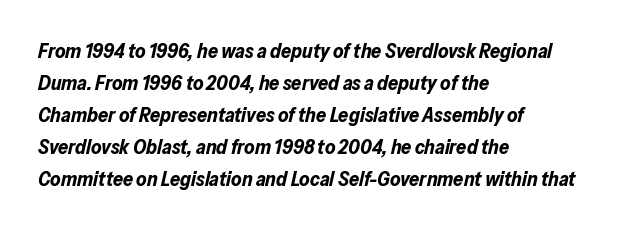
{"italic": "yes", "lean": "right", "slant_degrees": 13, "bold": "yes", "underline": "no", "align": "left", "line_spacing": "normal", "line_spacing_ratio": 1.6, "letter_spacing": "normal", "letter_spacing_em": 0.0, "glyph_px": 20}
